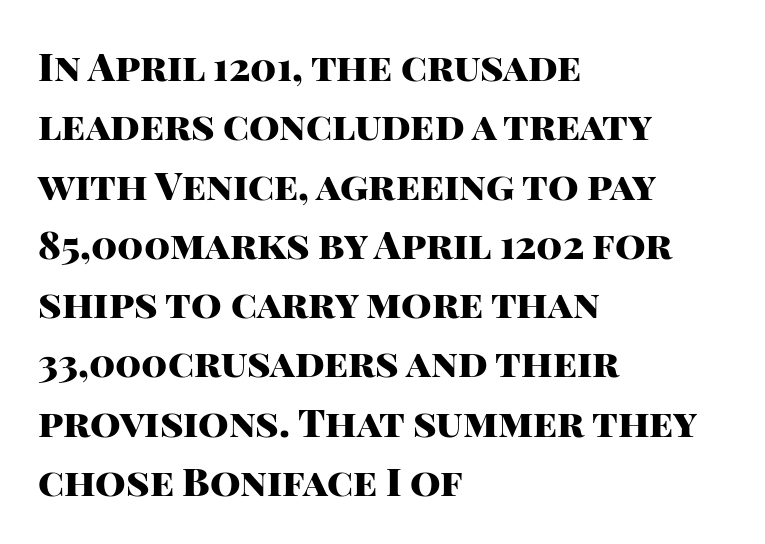
{"serif": "no", "italic": "no", "bold": "yes", "weight": "heavy", "width": "normal", "stroke_contrast": "high", "x_height": "large", "monospaced": "no", "underline": "no", "align": "left", "line_spacing": "normal", "line_spacing_ratio": 1.52, "letter_spacing": "normal", "letter_spacing_em": 0.0, "glyph_px": 39}
